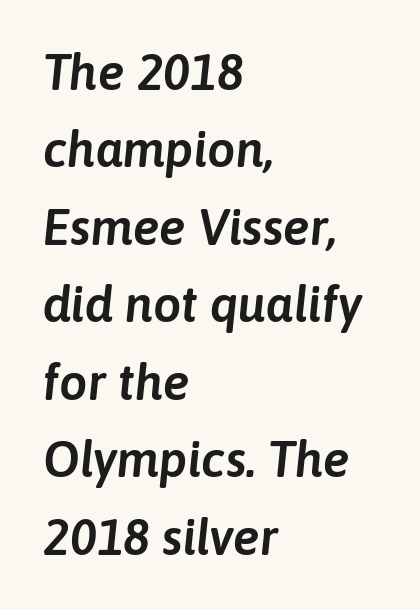
The image shows 50 px text type, italic (leaning right); set left-aligned, normal line spacing (1.55x), normal letter spacing, not underlined; low stroke contrast and a medium x-height.
